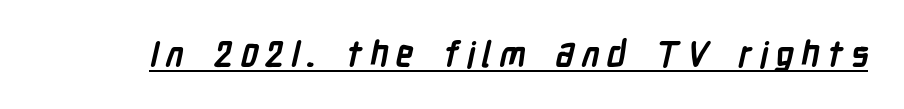
The sample's only ornament is a line tracing under the words. A typesetter would call this proportional, since set widths differ per character. Its strokes are broad and dark, the hallmark of bold type. Stroke terminals: plain, sans-serif.
